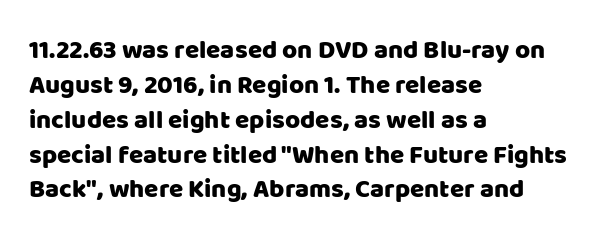
The letters stand straight up with perfectly vertical stems. Anything drawn beneath the words? Only blank space. Vertical spacing — default. Short note: letters normally spaced. Leftover space on each line is placed entirely after the last word.
